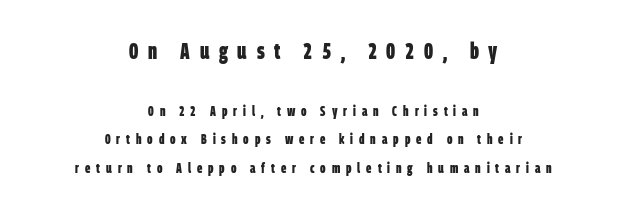
{"bold": "yes", "underline": "no", "align": "center", "line_spacing": "loose", "line_spacing_ratio": 2.05, "letter_spacing": "wide", "letter_spacing_em": 0.42, "larger_block": "first", "size_ratio": 1.64, "glyph_px": 23}
